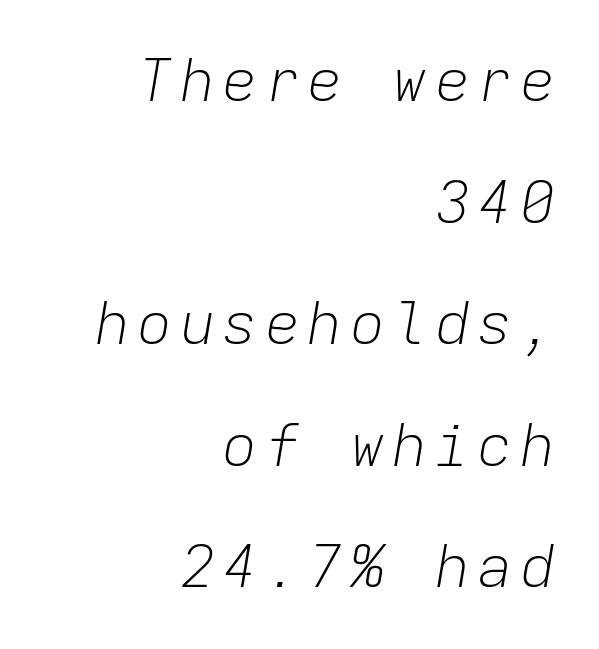
The strokes carry an ordinary text weight at most. The gap between lines stays unmarked. The typesetter chose a ragged-left arrangement here. One glance says open: line gaps are wider than usual. This sample uses an oblique cut, with every glyph tilted off the vertical. Each letter, wide or thin by design, is forced into the same width here.
